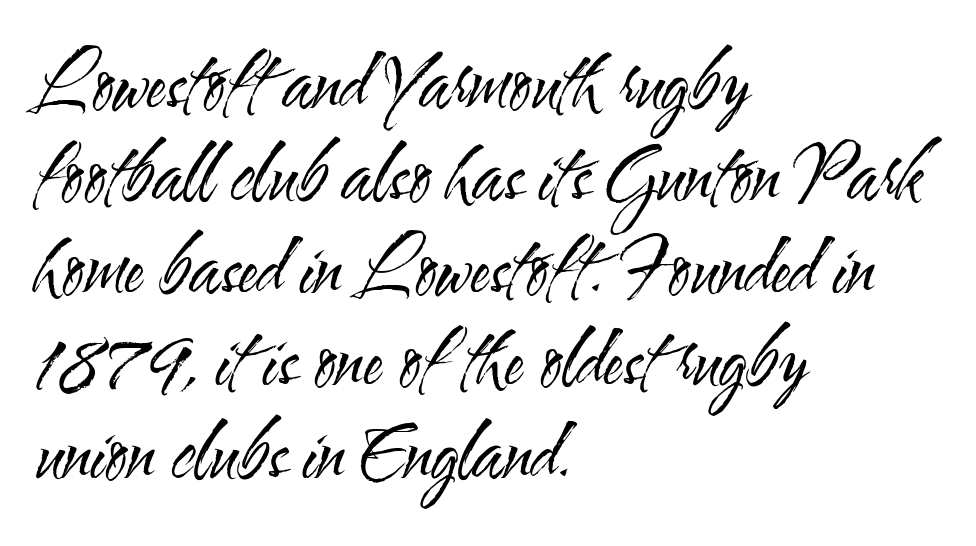
Q: Is the text bold? A: No.
Q: Is the text italic (slanted)? A: Yes.
Q: Is the typeface a serif or a sans-serif typeface? A: Sans-serif.
Q: Is the text underlined? A: No.
Q: How is the paragraph aligned? A: Left-aligned.
Q: Is the spacing between letters normal or unusually wide? A: Normal.
Q: Is the spacing between lines tight, normal or loose? A: Normal.
Q: Width (condensed, normal, or wide)? A: Condensed.
Q: Stroke contrast? A: Medium.
Q: x-height? A: Small.
Q: Monospaced? A: No.
